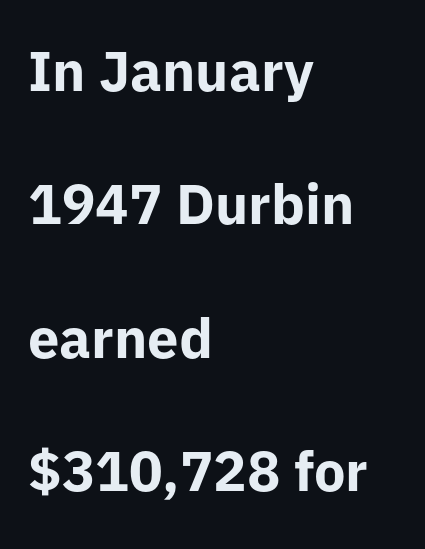
The image shows 56 px bold sans-serif type, upright; set left-aligned, loose line spacing (2.38x), normal letter spacing, not underlined; low stroke contrast and a medium x-height.
